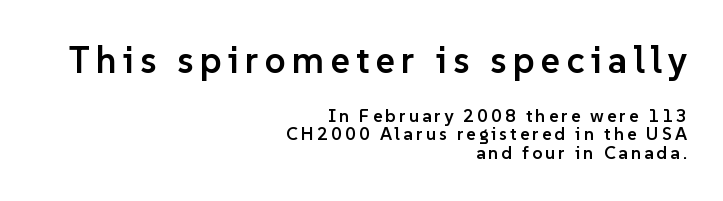
The image shows 37 px semibold sans-serif type, upright; set right-aligned, tight line spacing (1.03x), not underlined; the first (top) block is 2.06x larger; low stroke contrast and a medium x-height.
